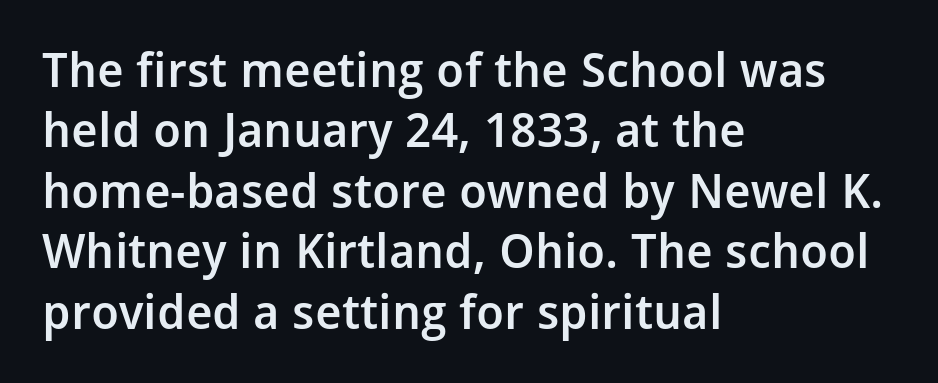
{"serif": "no", "italic": "no", "bold": "semi", "weight": "semibold", "width": "normal", "stroke_contrast": "low", "x_height": "medium", "monospaced": "no", "underline": "no", "align": "left", "line_spacing": "normal", "line_spacing_ratio": 1.26, "letter_spacing": "normal", "letter_spacing_em": 0.0, "glyph_px": 48}
